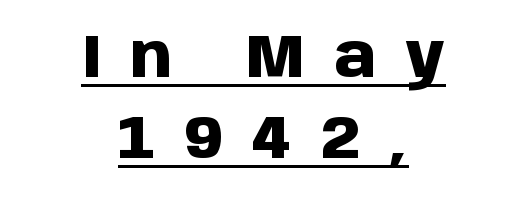
The image shows 60 px heavy sans-serif type, upright; set centered, normal line spacing (1.35x), unusually wide letter spacing (+0.49 em), underlined; low stroke contrast and a large x-height.
